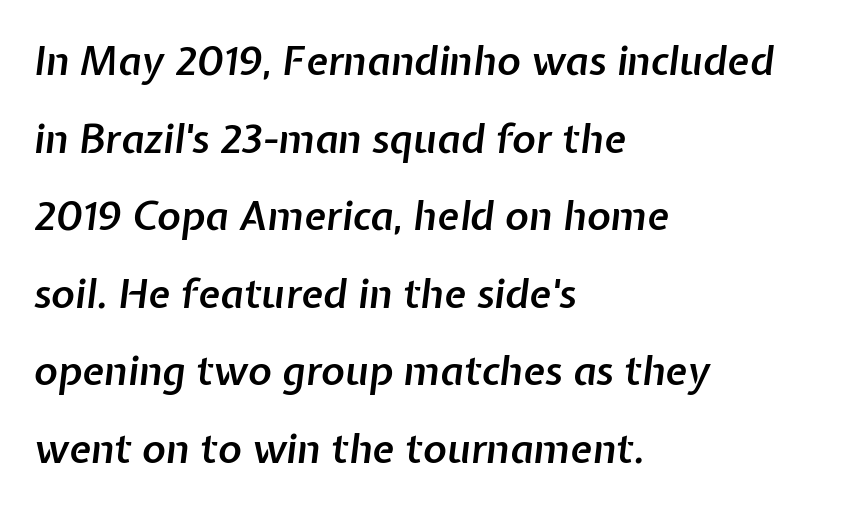
The image shows 40 px semibold type, italic (leaning right); set left-aligned, loose line spacing (1.94x), normal letter spacing, not underlined; low stroke contrast and a medium x-height.
